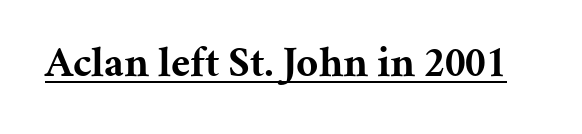
In terms of weight, the rendering is a true, heavy bold. The face used here appears with an underline applied. Spacing between characters is what you'd get straight out of the box. Letterform terminals end in serifs throughout the passage.
